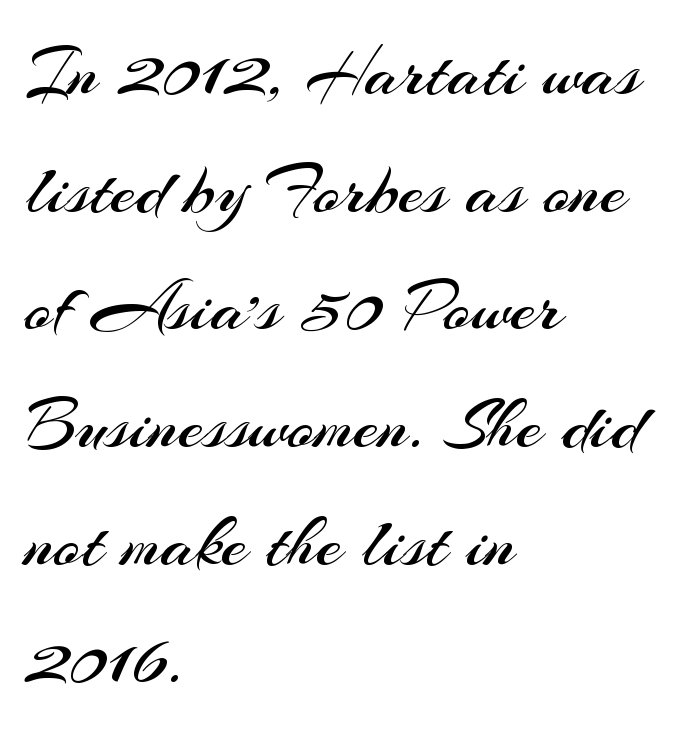
Q: Is the text bold? A: No.
Q: Is the text italic (slanted)? A: Yes.
Q: Is the typeface a serif or a sans-serif typeface? A: Sans-serif.
Q: Is the text underlined? A: No.
Q: How is the paragraph aligned? A: Left-aligned.
Q: Is the spacing between letters normal or unusually wide? A: Normal.
Q: Is the spacing between lines tight, normal or loose? A: Normal.
Q: Width (condensed, normal, or wide)? A: Normal.
Q: Stroke contrast? A: Medium.
Q: x-height? A: Small.
Q: Monospaced? A: No.
